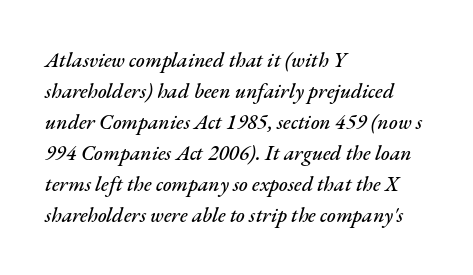
This rendering leaves character spacing at its baseline value. The passage shown is not underscored anywhere. Evenly set lines give the paragraph a standard silhouette. Which margin do the lines hug? The left one — the right edge is uneven. The passage shown leans; its letterforms are oblique.
